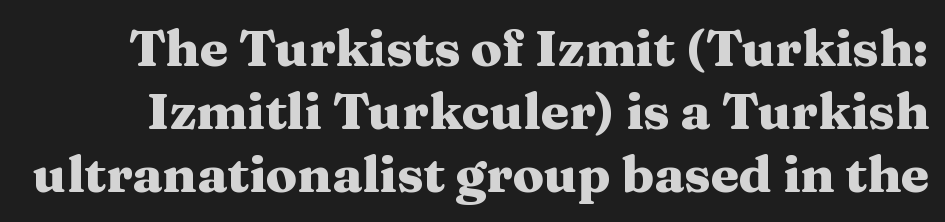
The image shows 51 px heavy, wide serif type, upright; set line spacing 1.24x, normal letter spacing, not underlined; medium stroke contrast and a medium x-height.
